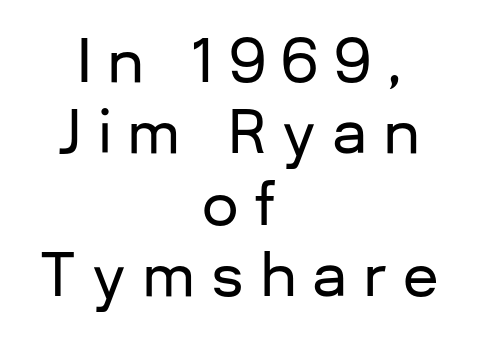
{"serif": "no", "italic": "no", "width": "normal", "stroke_contrast": "low", "x_height": "medium", "monospaced": "no", "underline": "no", "align": "center", "line_spacing_ratio": 1.23, "letter_spacing": "wide", "letter_spacing_em": 0.27, "glyph_px": 58}
